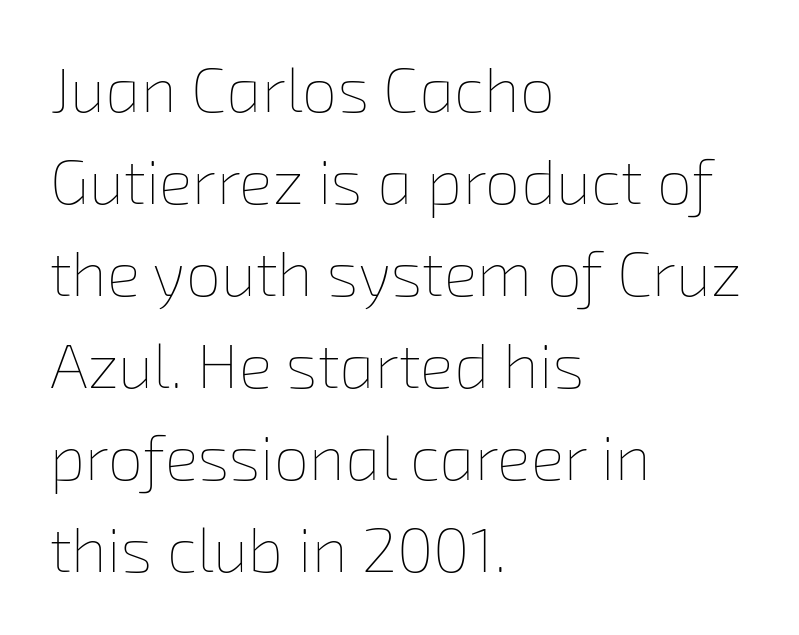
{"bold": "no", "weight": "thin", "width": "normal", "stroke_contrast": "low", "x_height": "medium", "monospaced": "no", "underline": "no", "align": "left", "line_spacing": "normal", "line_spacing_ratio": 1.46, "letter_spacing": "normal", "letter_spacing_em": 0.0, "glyph_px": 63}
